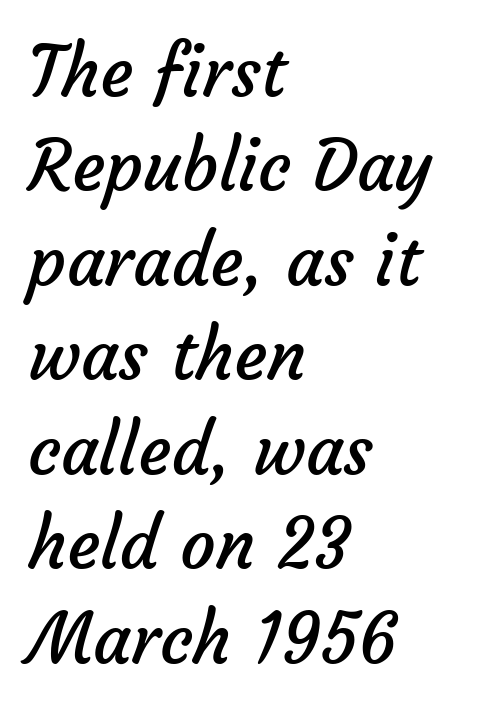
The image shows 70 px regular-weight sans-serif type; set left-aligned, normal line spacing (1.35x), normal letter spacing, not underlined; low stroke contrast and a medium x-height.
